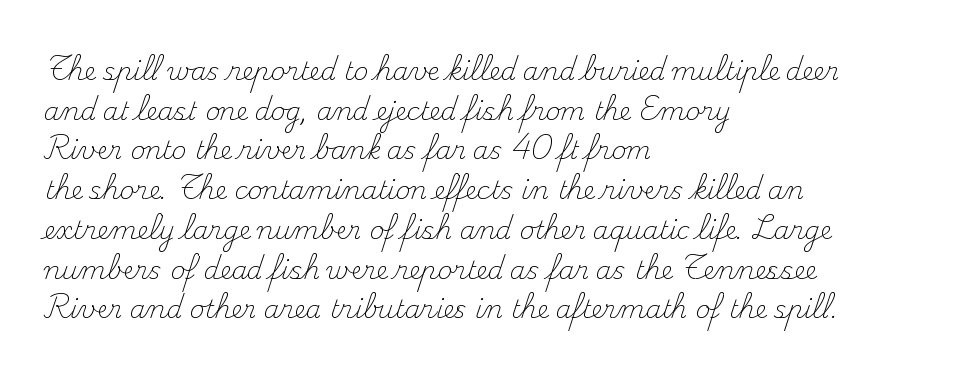
Which margin do the lines hug? The left one — the right edge is uneven. Interline gaps are of average width in this sample. Descender tails drop into unmarked territory.
